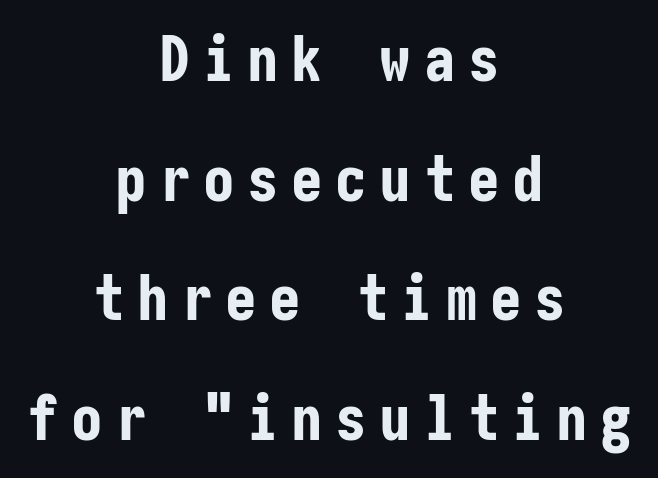
The image shows 63 px bold, condensed sans-serif type, upright; set centered, loose line spacing (1.9x), unusually wide letter spacing (+0.2 em), not underlined; low stroke contrast and a medium x-height.
